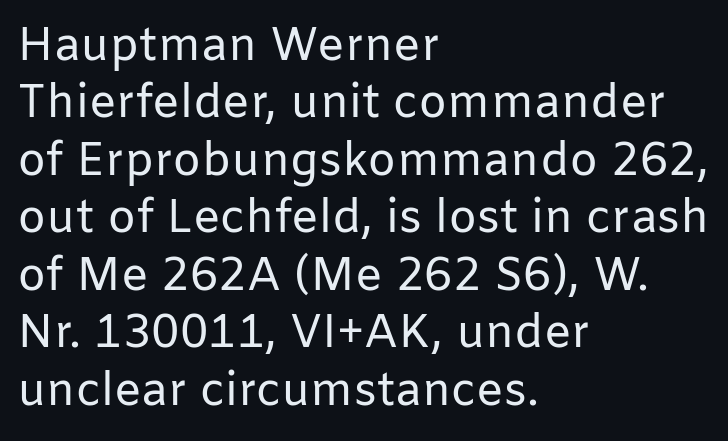
The words here are not underlined. A roman cut, with each character standing at attention. There is no visible air inserted between adjacent glyphs. The type family on display is of the sans-serif kind.
